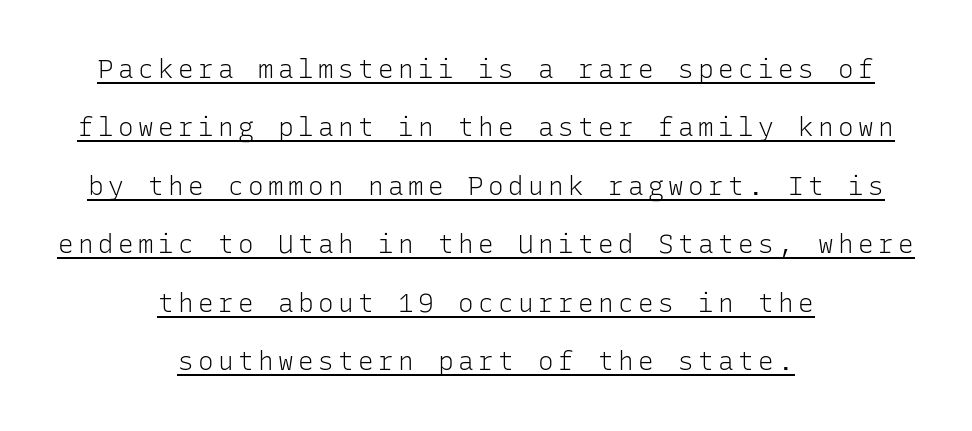
The image shows 26 px text type, upright; set centered, loose line spacing (2.25x), underlined.
